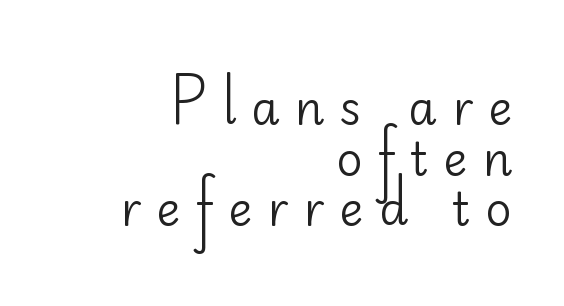
Are there feet on the stems? There aren't — it's a sans. A clean baseline with only descenders dipping below it. Look at the tracking — it's clearly loosened, letters drifting apart. Unlike italic type, these characters show no tilt at all. This sample is right-justified, so line beginnings fall wherever the words allow.
